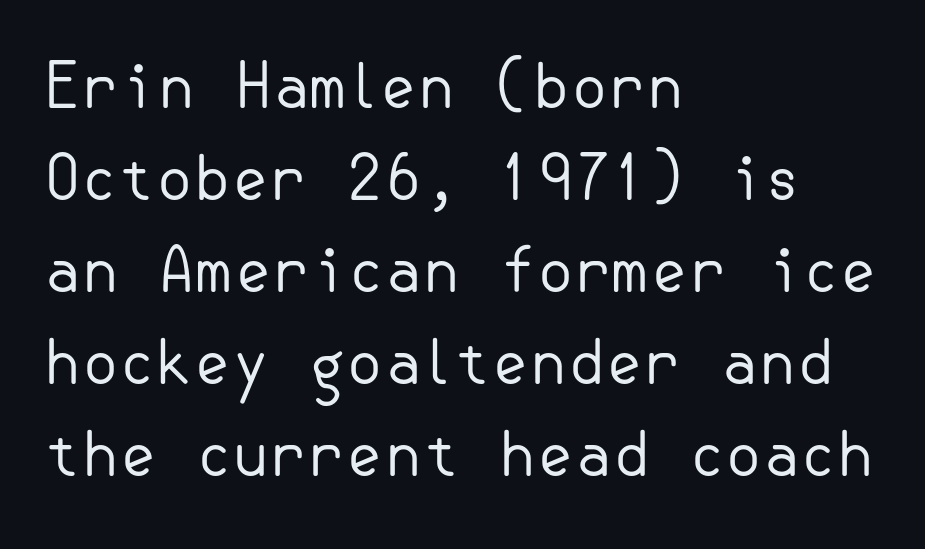
{"serif": "no", "italic": "no", "bold": "no", "weight": "regular", "width": "normal", "stroke_contrast": "low", "x_height": "small", "underline": "no", "align": "left", "line_spacing": "normal", "line_spacing_ratio": 1.51, "letter_spacing": "normal", "letter_spacing_em": 0.0, "glyph_px": 61}
